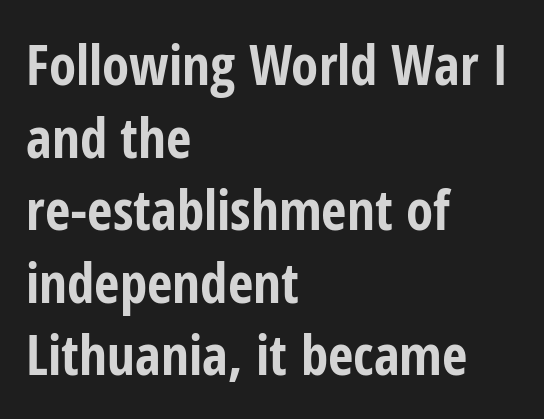
{"serif": "no", "italic": "no", "bold": "yes", "weight": "bold", "width": "condensed", "stroke_contrast": "low", "x_height": "medium", "monospaced": "no", "underline": "no", "align": "left", "line_spacing": "normal", "line_spacing_ratio": 1.32, "letter_spacing": "normal", "letter_spacing_em": 0.0, "glyph_px": 55}
